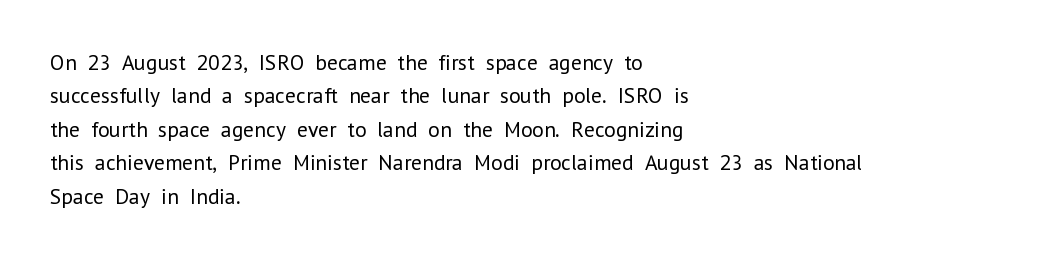
Q: Is the text bold? A: No.
Q: Is the text italic (slanted)? A: No, it is upright.
Q: Is the text underlined? A: No.
Q: How is the paragraph aligned? A: Left-aligned.
Q: Is the spacing between letters normal or unusually wide? A: Normal.
Q: Is the spacing between lines tight, normal or loose? A: Normal.
